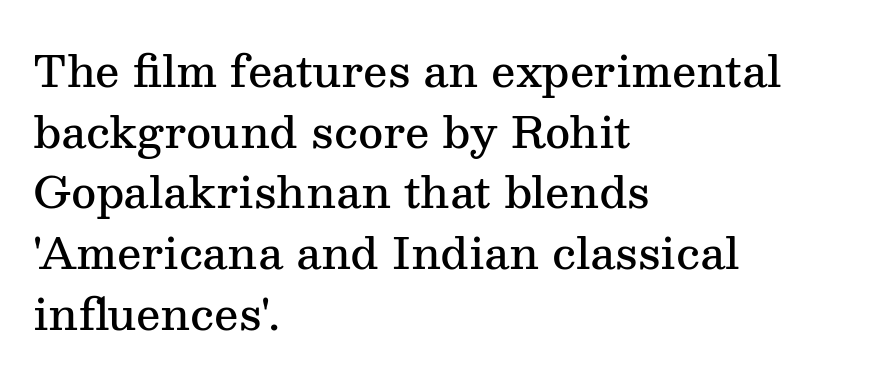
Q: Is the text bold? A: Semi-bold.
Q: Is the text italic (slanted)? A: No, it is upright.
Q: Is the typeface a serif or a sans-serif typeface? A: Serif.
Q: Is the text underlined? A: No.
Q: How is the paragraph aligned? A: Left-aligned.
Q: Is the spacing between letters normal or unusually wide? A: Normal.
Q: Is the spacing between lines tight, normal or loose? A: Normal.
Q: Width (condensed, normal, or wide)? A: Normal.
Q: Stroke contrast? A: Medium.
Q: x-height? A: Medium.
Q: Monospaced? A: No.
